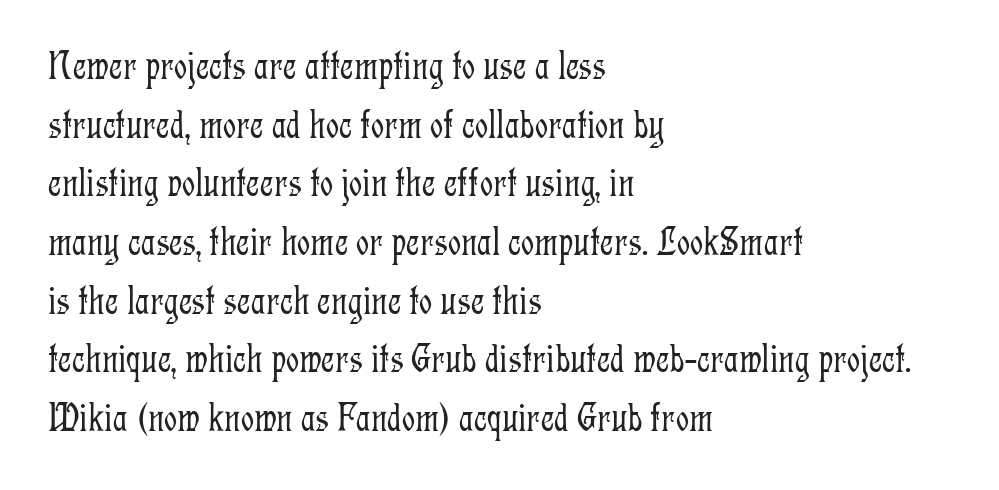
One-word summary of the alignment: left. A serif font was chosen for this passage. In terms of posture, this sample is upright. A typesetter would call this proportional, since set widths differ per character. The baseline area is clear. Letter spacing: default.
